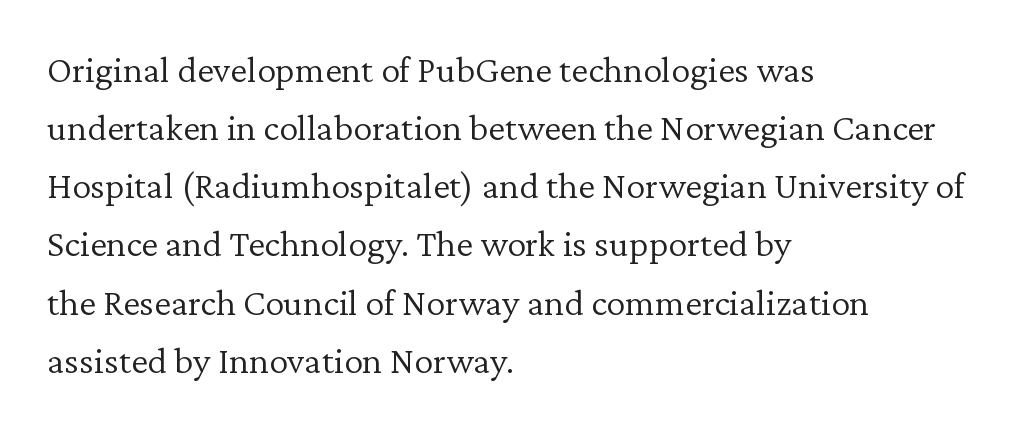
Teacher's note: observe the even left margin — that is flush-left alignment. The strokes carry an ordinary text weight at most. Tracking here is standard; glyphs follow each other at the usual distance. Nobody drew a line under any word here. Vertical strokes here are truly vertical.
